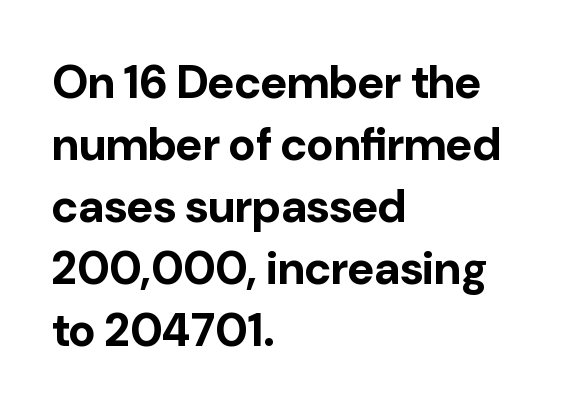
Q: Is the text bold? A: Yes.
Q: Is the text italic (slanted)? A: No, it is upright.
Q: Is the typeface a serif or a sans-serif typeface? A: Sans-serif.
Q: Is the text underlined? A: No.
Q: How is the paragraph aligned? A: Left-aligned.
Q: Is the spacing between letters normal or unusually wide? A: Normal.
Q: Is the spacing between lines tight, normal or loose? A: Normal.
Q: Width (condensed, normal, or wide)? A: Normal.
Q: Stroke contrast? A: Low.
Q: x-height? A: Medium.
Q: Monospaced? A: No.
